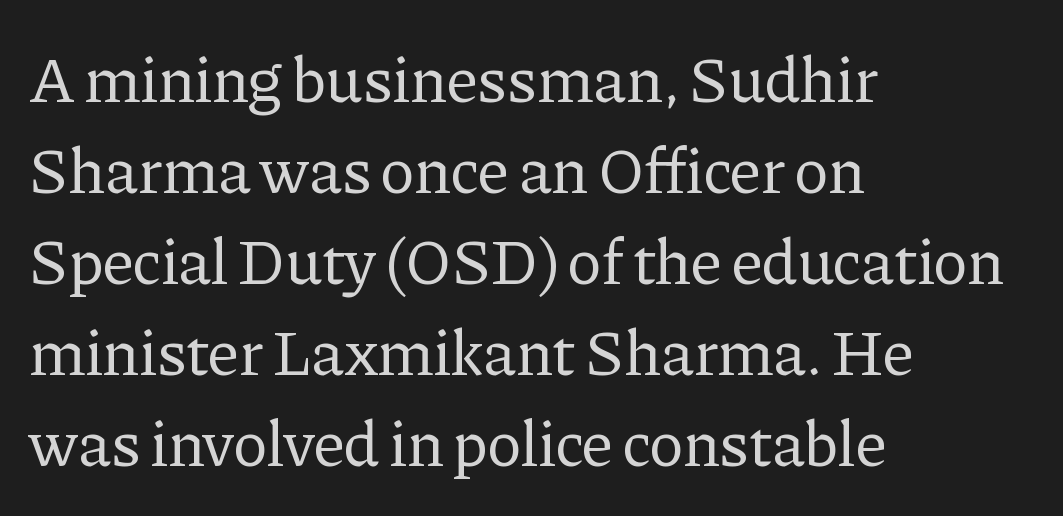
{"serif": "yes", "italic": "no", "bold": "no", "weight": "regular", "width": "normal", "stroke_contrast": "low", "x_height": "medium", "monospaced": "no", "underline": "no", "align": "left", "line_spacing": "normal", "line_spacing_ratio": 1.4, "letter_spacing": "normal", "letter_spacing_em": 0.0, "glyph_px": 65}
